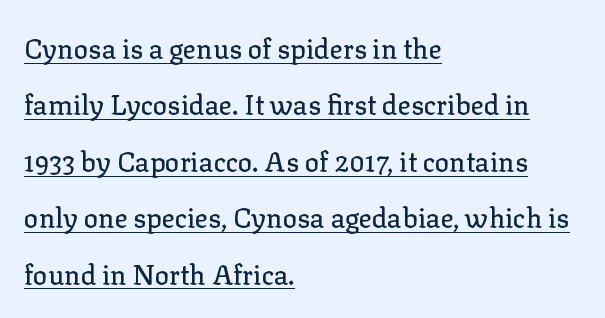
{"italic": "no", "underline": "yes", "align": "left", "line_spacing": "loose", "line_spacing_ratio": 2.09, "letter_spacing": "normal", "letter_spacing_em": 0.0, "glyph_px": 27}
